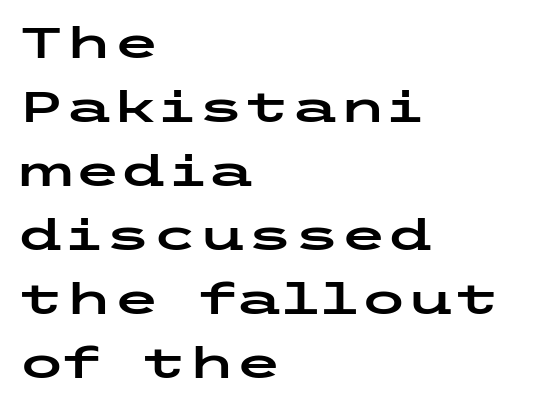
The image shows 43 px wide sans-serif type, upright; set left-aligned, normal line spacing (1.49x), normal letter spacing, not underlined; low stroke contrast and a medium x-height.
